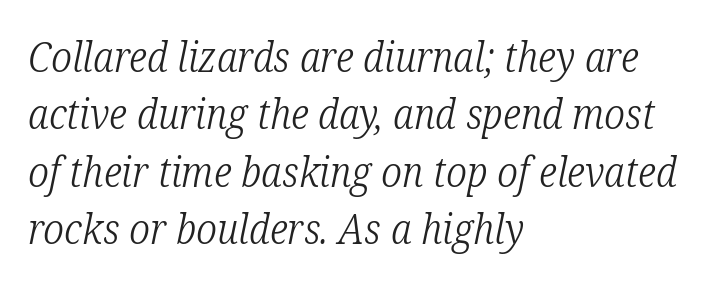
Q: Is the text bold? A: No.
Q: Is the text italic (slanted)? A: Yes, it leans right by about 12 degrees.
Q: Is the typeface a serif or a sans-serif typeface? A: Serif.
Q: Is the text underlined? A: No.
Q: How is the paragraph aligned? A: Left-aligned.
Q: Is the spacing between letters normal or unusually wide? A: Normal.
Q: Is the spacing between lines tight, normal or loose? A: Normal.
Q: Width (condensed, normal, or wide)? A: Condensed.
Q: Stroke contrast? A: Low.
Q: x-height? A: Medium.
Q: Monospaced? A: No.
